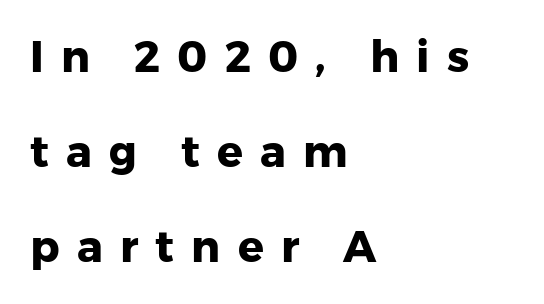
The typesetting leans heavy: a genuine bold. Summary of vertical rhythm: relaxed, with wide interline spacing. Caption: expanded tracking, letters set apart. The letters advance in unequal steps, a hallmark of proportional type. The zone under the glyphs is completely vacant.
